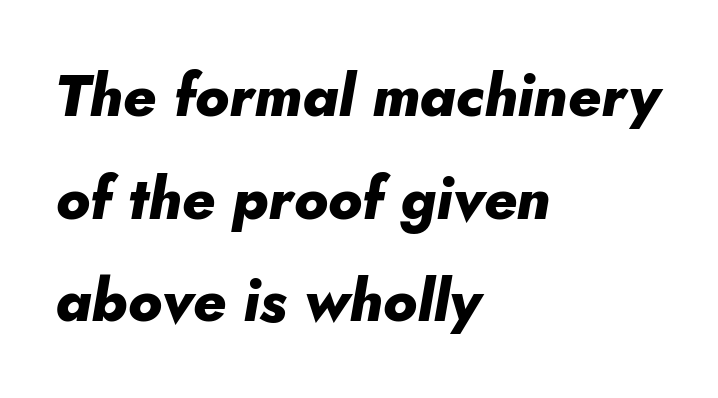
{"italic": "yes", "lean": "right", "slant_degrees": 10, "bold": "yes", "weight": "heavy", "width": "normal", "stroke_contrast": "low", "x_height": "small", "monospaced": "no", "underline": "no", "align": "left", "line_spacing_ratio": 1.74, "letter_spacing": "normal", "letter_spacing_em": 0.0, "glyph_px": 59}
